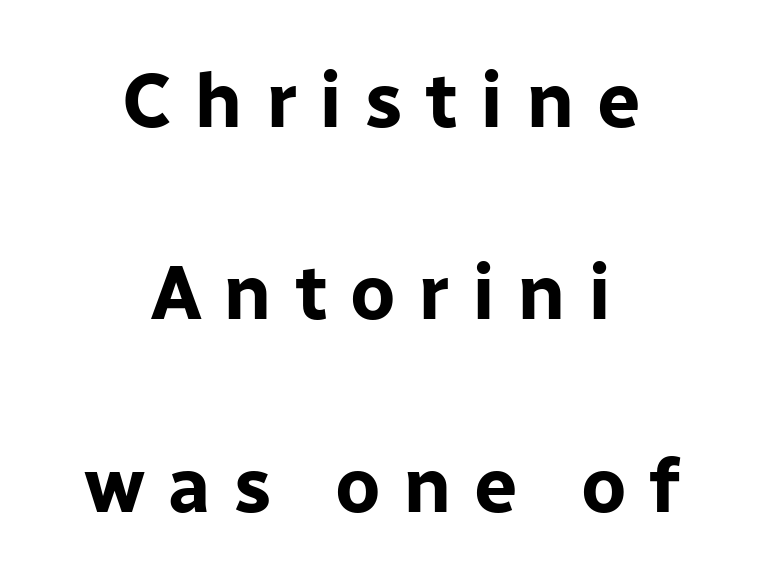
The image shows 77 px bold sans-serif type, upright; set centered, loose line spacing (2.5x), unusually wide letter spacing (+0.29 em), not underlined; low stroke contrast and a medium x-height.
